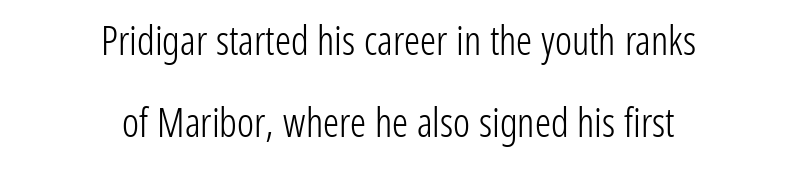
This rendering employs a face without finishing strokes, i.e., a sans-serif. Nobody drew a line under any word here. Does extra space separate the letters? No, they use regular spacing. A centered setting, common on invitations and titles, is used for this passage. These lines are rendered in a variable-pitch font.
